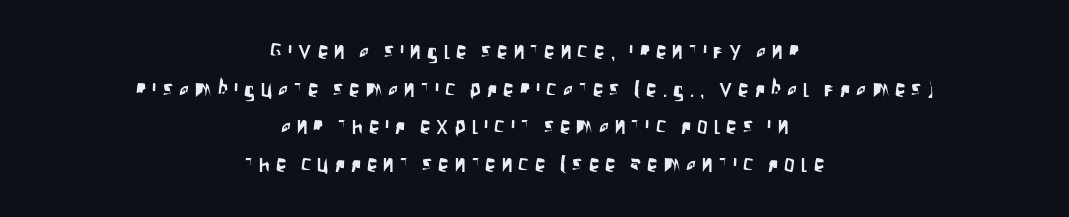
The image shows 21 px text type, upright; set centered, line spacing 1.79x, unusually wide letter spacing (+0.29 em), not underlined.
